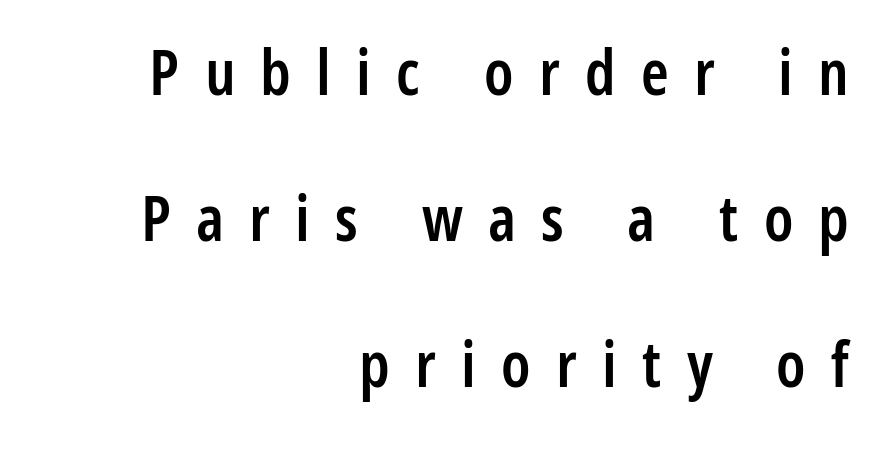
Every letter is mildly thick-stroked: semibold rather than bold. Type without underlining. These lines stand farther apart than default settings would place them. The rendering uses natural spacing where letterforms have individual widths. The passage shown has open, widely tracked lettering throughout. Is the block centered? No — it sits flush against the right margin.
